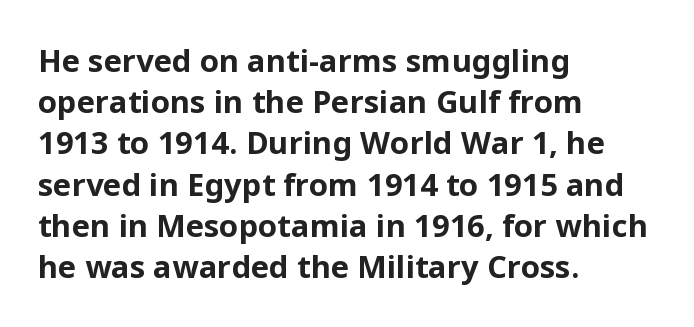
The image shows 31 px bold sans-serif type, upright; set left-aligned, normal line spacing (1.33x), normal letter spacing, not underlined; low stroke contrast and a medium x-height.
